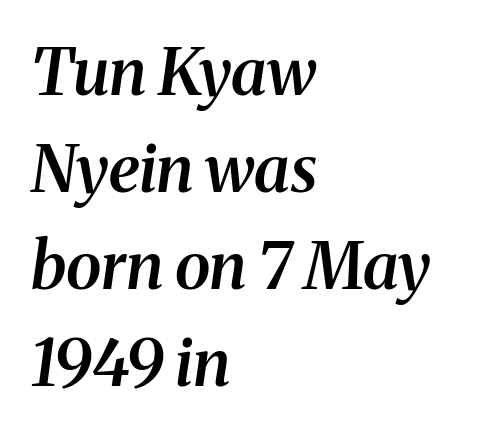
Characters are canted at an angle relative to the baseline's perpendicular. Spacing verdict: proportional, widths tailored to each character. Compared with a centered layout, this one pins lines to the left instead. Stems and bowls a touch heavier than normal — semibold.
